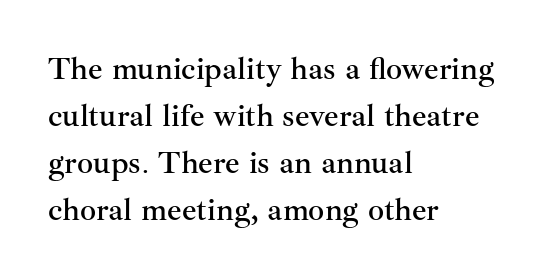
{"serif": "yes", "italic": "no", "width": "normal", "stroke_contrast": "medium", "x_height": "small", "monospaced": "no", "underline": "no", "align": "left", "line_spacing": "normal", "line_spacing_ratio": 1.47, "letter_spacing": "normal", "letter_spacing_em": 0.0, "glyph_px": 32}
